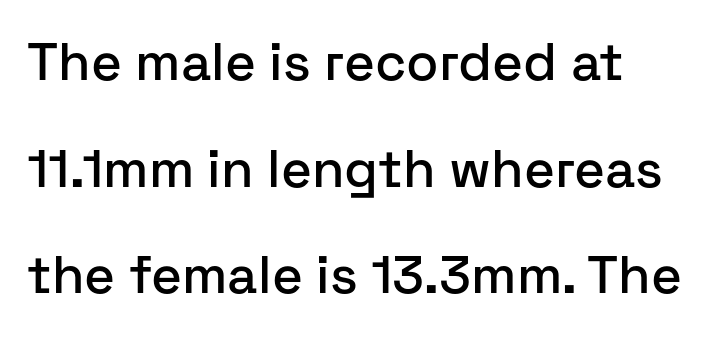
{"serif": "no", "italic": "no", "width": "normal", "stroke_contrast": "low", "x_height": "medium", "monospaced": "no", "underline": "no", "align": "left", "line_spacing": "loose", "line_spacing_ratio": 2.01, "letter_spacing": "normal", "letter_spacing_em": 0.0, "glyph_px": 53}
